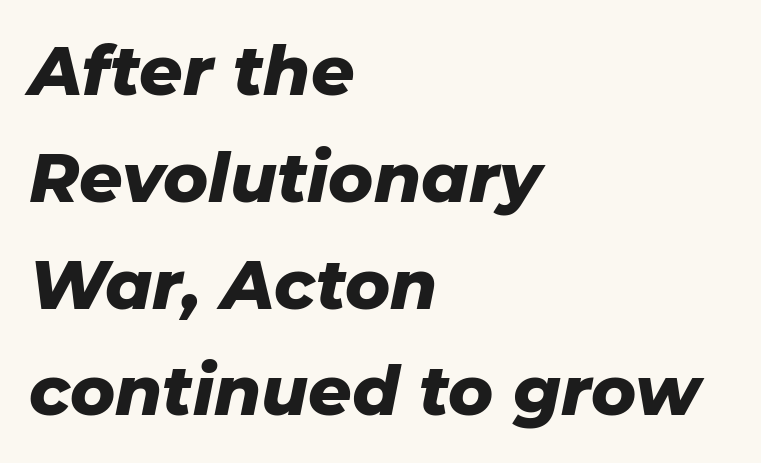
Tall strokes in this sample are angled rather than plumb. Observe the ordinary spacing: letters are neighbours, not strangers. Horizontal alignment here is leftward, the default for most running prose. Successive baselines arrive at the customary interval. Character widths vary here, with narrow letters taking less room than wide ones.
